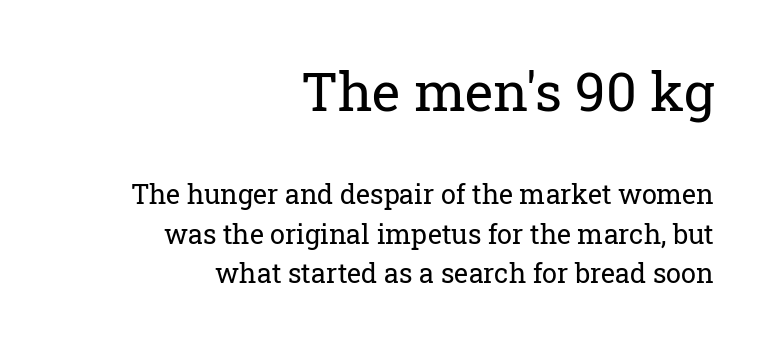
One-word summary of the alignment: right. Successive baselines arrive at the customary interval. Tracking here is standard; glyphs follow each other at the usual distance. Weight: in the light-to-regular range. When letters stand straight like this, we call the style roman or upright. Bigger letters appear in the top chunk; the bottom chunk is reduced.
